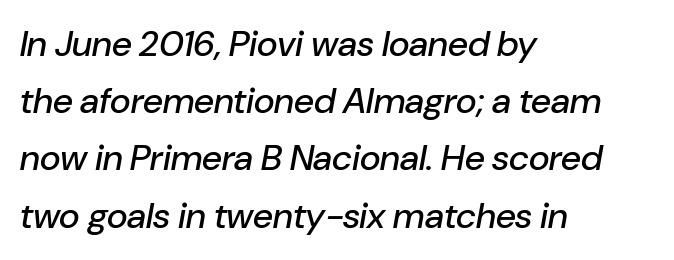
Yep, that's italic — everything's leaning. Think of a printed novel: that variable character pitch is what you see here. This sample uses plain, unmodified letter spacing. Is there much room between lines? A standard amount, neither cramped nor airy. Every row of glyphs begins at an identical x-position on the left. Bare-footed words on every line.
